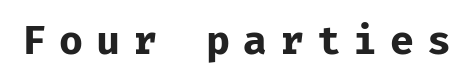
Strong, thick strokes mark this as bold type. Nope, not italic — everything's standing straight. Check the space under the baseline: it is left empty. Letterform terminals end flat and unadorned throughout the passage. Fixed-width glyphs throughout — classic coding-font behaviour. Each word looks stretched out because of the extra space between its letters.
